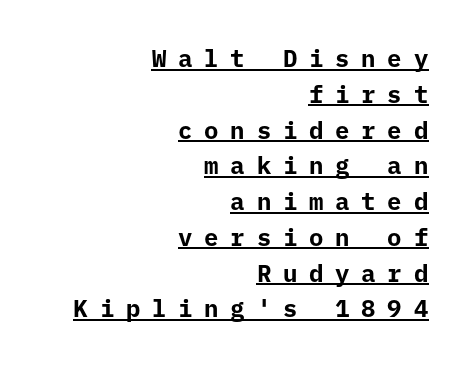
These lines stack with their right ends in a neat column. These lines sit exactly where default settings would place them. Glyph-to-glyph distance is far greater than everyday printed text. Summary of weight: heavy, a full bold. Every character sits straight up, as roman type does. The passage shown is underscored from start to finish.
